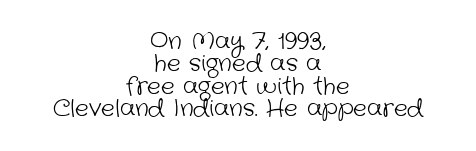
Q: Is the text bold? A: No.
Q: Is the text underlined? A: No.
Q: How is the paragraph aligned? A: Centered.
Q: Is the spacing between letters normal or unusually wide? A: Normal.
Q: Is the spacing between lines tight, normal or loose? A: Tight.
